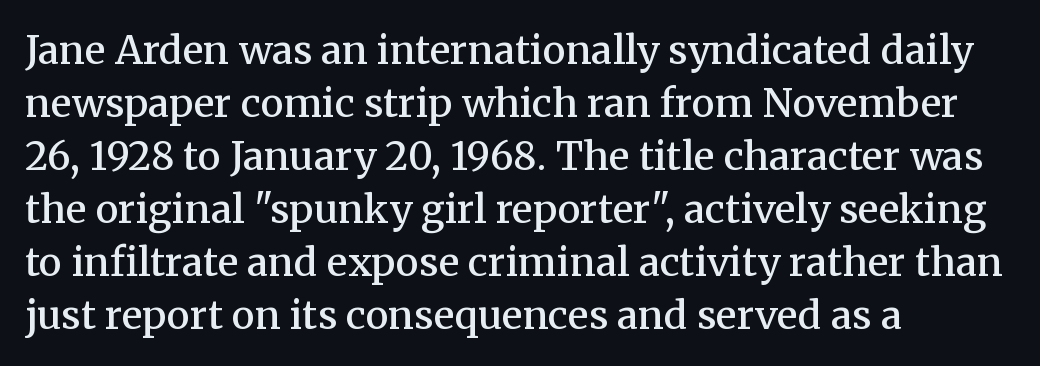
Type style note: has serifs. Type without underlining. Left-aligned paragraph, ragged on the right. The lettering holds an erect, upright posture throughout. Each new line begins a customary step beneath the previous one.
